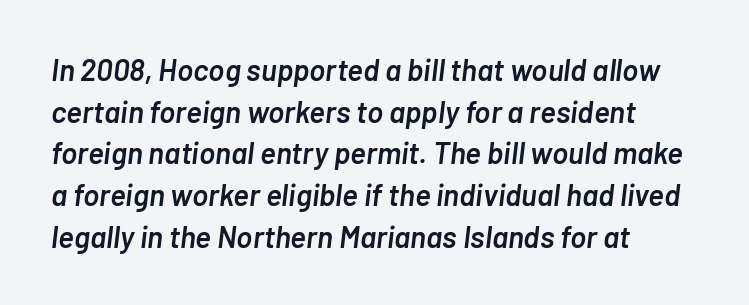
The image shows 30 px semibold type, italic (leaning right); set left-aligned, normal line spacing (1.39x), normal letter spacing, not underlined; low stroke contrast and a medium x-height.
